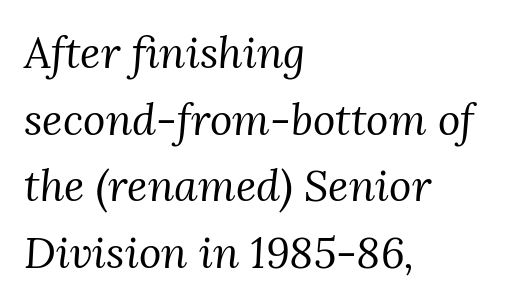
These lines keep a tight, regular rhythm from letter to letter. The area under the type is left untouched. The passage is arranged the way most books set body copy — flush left. Heft: none added — not bold. Is this a fixed-width face? No — the glyphs have proportional, varying widths.
